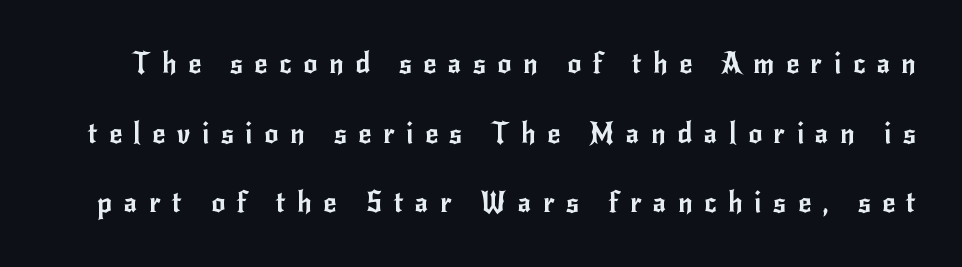
Loose tracking; the words dissolve into strings of separated letters. The space directly below the letters is spotless. Looks like regular typesetting: each glyph gets only the width it needs. In terms of letterform style, serifs are entirely absent. A great deal of white space separates one row of letters from the next.
